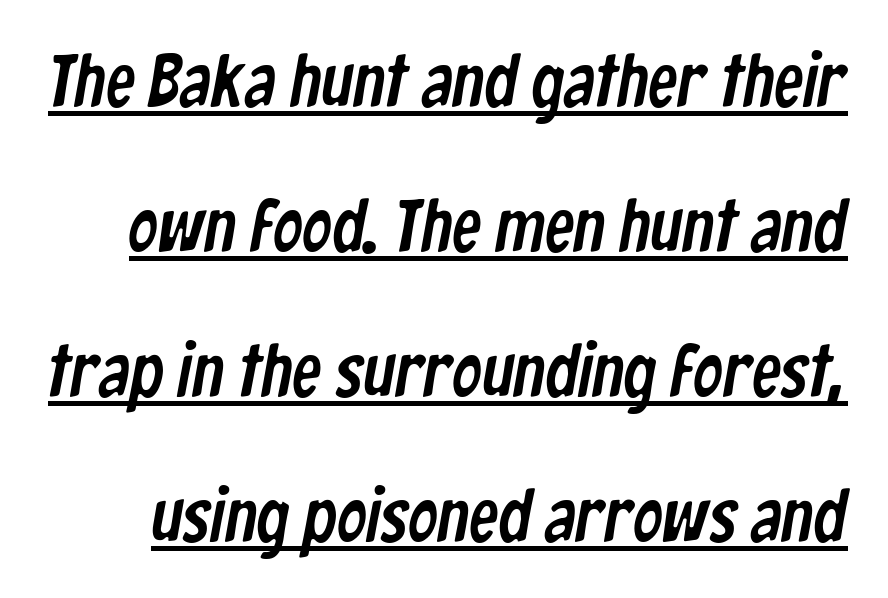
The face used here appears with an underline applied. Compared with typical paragraphs, the rows here are farther apart. Look at the bottom of the vertical strokes: they stop flat, with no serifs. Each letter keeps its own natural width here, so spacing adapts to shape. What stands out about the letter spacing? Nothing — it is the standard amount.
